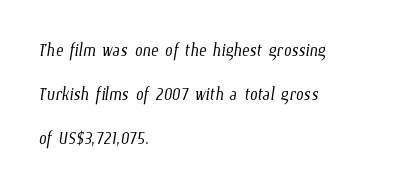
The image shows 23 px text type; set left-aligned, loose line spacing (1.91x), normal letter spacing, not underlined.
